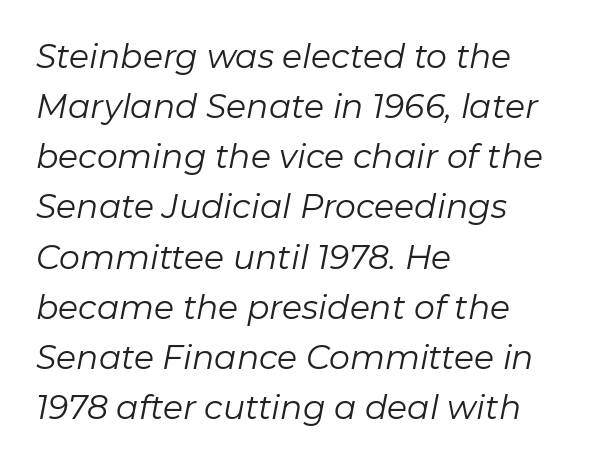
The image shows 33 px regular-weight type, italic (leaning right); set left-aligned, normal line spacing (1.52x), normal letter spacing, not underlined; low stroke contrast and a medium x-height.
